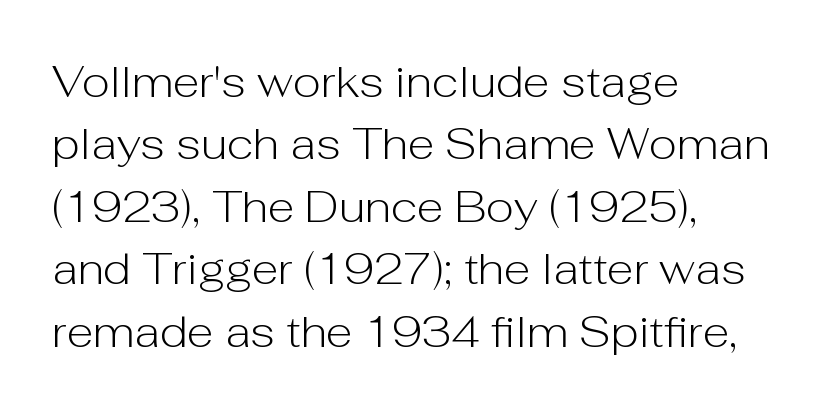
The image shows 44 px light sans-serif type, upright; set left-aligned, normal line spacing (1.42x), normal letter spacing, not underlined; low stroke contrast and a medium x-height.
